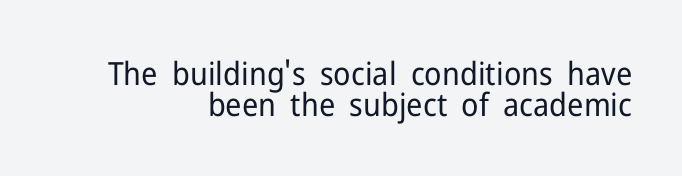
{"serif": "no", "italic": "no", "bold": "no", "weight": "regular", "width": "normal", "stroke_contrast": "low", "x_height": "medium", "monospaced": "no", "underline": "no", "align": "right", "line_spacing": "tight", "line_spacing_ratio": 0.96, "letter_spacing": "normal", "letter_spacing_em": 0.0, "glyph_px": 32}
